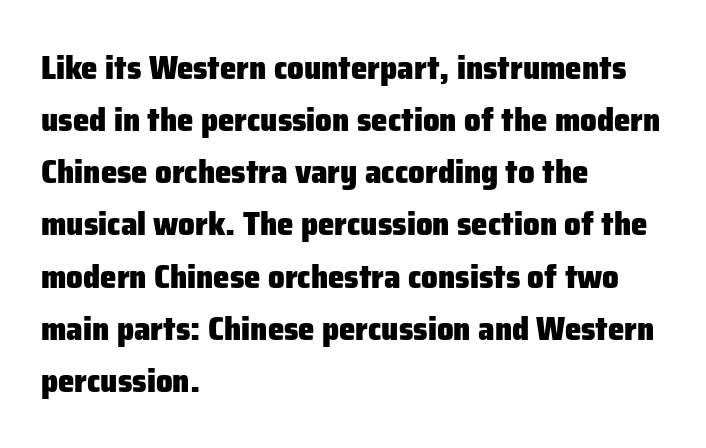
Q: Is the text bold? A: Yes.
Q: Is the text italic (slanted)? A: No, it is upright.
Q: Is the typeface a serif or a sans-serif typeface? A: Sans-serif.
Q: Is the text underlined? A: No.
Q: How is the paragraph aligned? A: Left-aligned.
Q: Is the spacing between letters normal or unusually wide? A: Normal.
Q: Is the spacing between lines tight, normal or loose? A: Normal.
Q: Width (condensed, normal, or wide)? A: Normal.
Q: Stroke contrast? A: Low.
Q: x-height? A: Medium.
Q: Monospaced? A: No.
